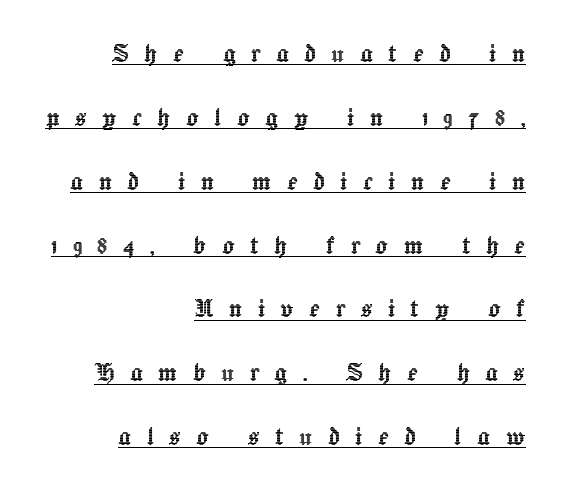
The image shows 31 px text type, upright; set right-aligned, loose line spacing (2.06x), unusually wide letter spacing (+0.5 em), underlined; a medium x-height.
